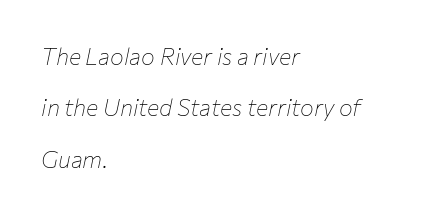
Italic: yes, the glyphs are oblique. The gaps between neighbouring characters are ordinary and unremarkable. This rendering features lettering with no underline. Letters have the restrained weight of plain body copy at most. The vertical gap from one line to the next is large. Line beginnings align vertically; line endings do not.
